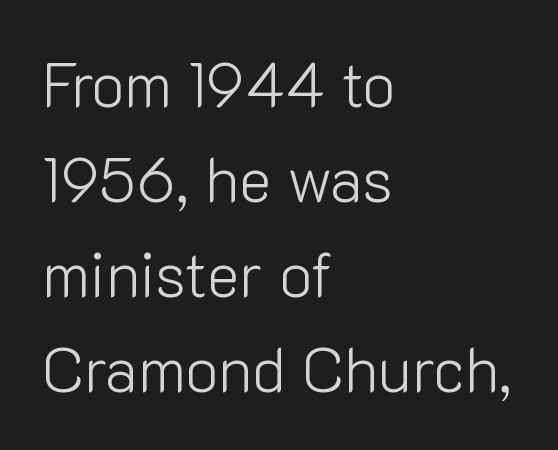
Regarding serifs, this sample does without them. The vertical gap from one line to the next is medium. The specimen reads as upright at a glance. Beneath every word, the page is bare.
